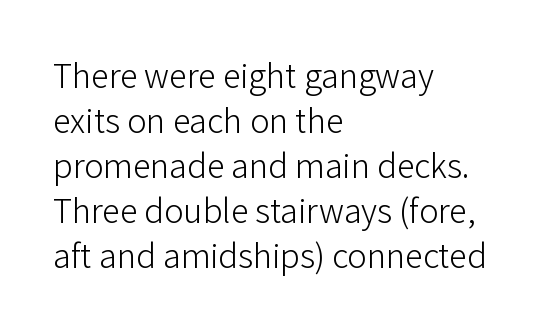
{"serif": "no", "italic": "no", "bold": "no", "weight": "light", "width": "normal", "stroke_contrast": "low", "x_height": "medium", "monospaced": "no", "underline": "no", "align": "left", "line_spacing": "normal", "line_spacing_ratio": 1.25, "letter_spacing": "normal", "letter_spacing_em": 0.0, "glyph_px": 36}
